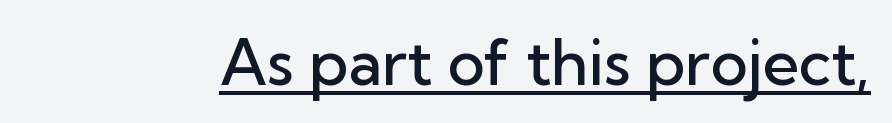
{"serif": "no", "italic": "no", "bold": "semi", "weight": "semibold", "width": "normal", "stroke_contrast": "low", "x_height": "medium", "monospaced": "no", "underline": "yes", "letter_spacing": "normal", "letter_spacing_em": 0.0, "glyph_px": 63}
